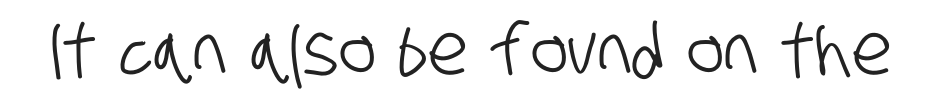
Q: Is the typeface a serif or a sans-serif typeface? A: Sans-serif.
Q: Is the text underlined? A: No.
Q: Is the spacing between letters normal or unusually wide? A: Normal.
Q: Width (condensed, normal, or wide)? A: Condensed.
Q: Stroke contrast? A: Low.
Q: x-height? A: Large.
Q: Monospaced? A: No.
